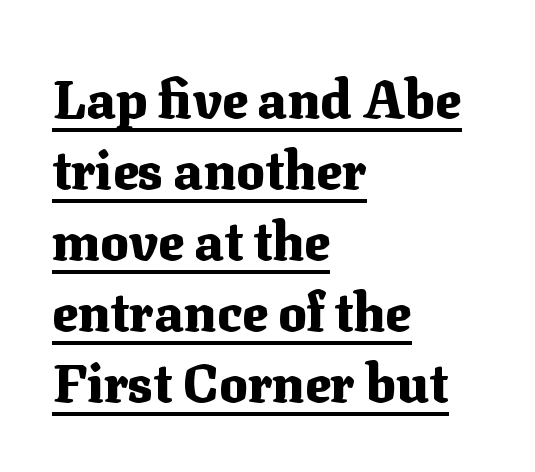
Q: Is the text bold? A: Yes.
Q: Is the text italic (slanted)? A: No, it is upright.
Q: Is the typeface a serif or a sans-serif typeface? A: Serif.
Q: Is the text underlined? A: Yes.
Q: How is the paragraph aligned? A: Left-aligned.
Q: Is the spacing between letters normal or unusually wide? A: Normal.
Q: Is the spacing between lines tight, normal or loose? A: Normal.
Q: Width (condensed, normal, or wide)? A: Normal.
Q: Stroke contrast? A: Medium.
Q: x-height? A: Medium.
Q: Monospaced? A: No.
